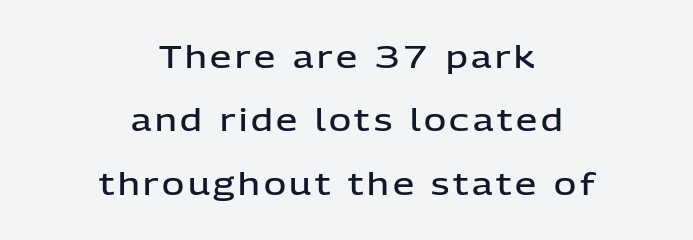
The image shows 30 px semibold sans-serif type, upright; set centered, loose line spacing (2.11x), not underlined; low stroke contrast and a medium x-height.
